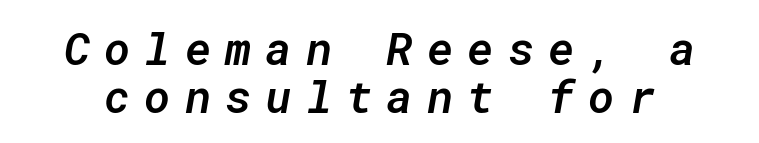
The image shows 45 px semibold type, italic (leaning right), monospaced; set tight line spacing (1.06x), unusually wide letter spacing (+0.31 em), not underlined; low stroke contrast and a medium x-height.
